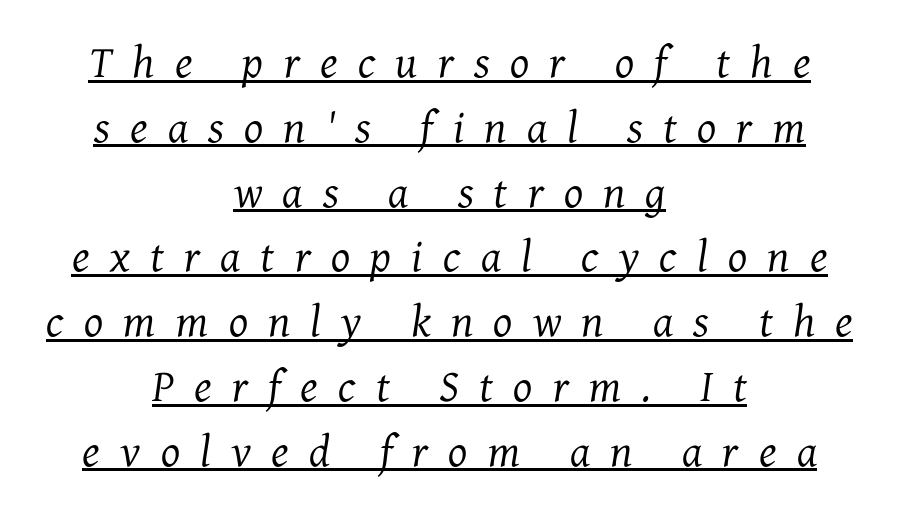
The weight tops out at a normal text grade. Is this a fixed-width face? No — the glyphs have proportional, varying widths. Whoever set this chose a conventional vertical rhythm. Type style note: has serifs.
